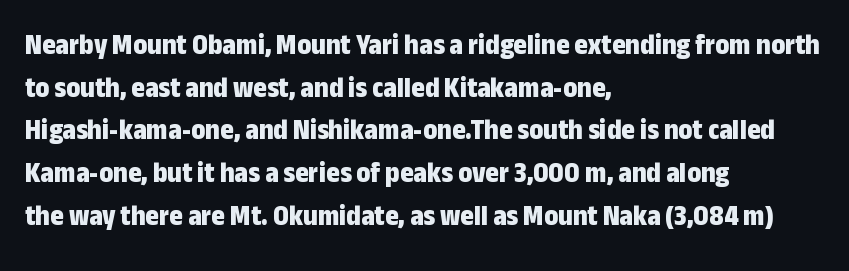
Weight: bold. Character widths vary here, with narrow letters taking less room than wide ones. This is the regular roman posture of the typeface. A bare baseline throughout the passage. You could call the tracking neutral — neither tight nor loose. Regarding serifs, this sample does without them.
